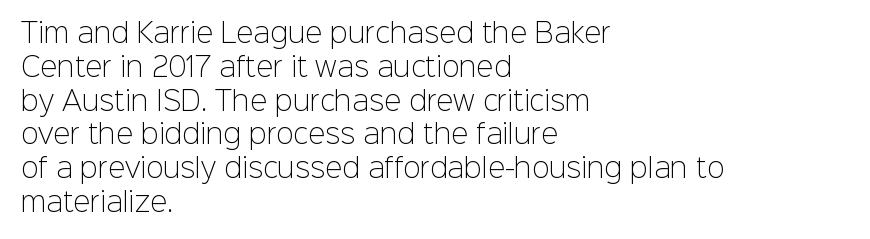
Descenders are the only things crossing below the line. Vertical strokes here are truly vertical. Compared with typical paragraphs, the rows here are spaced about the same. The setting favours the left margin, as ordinary paragraphs usually do.
